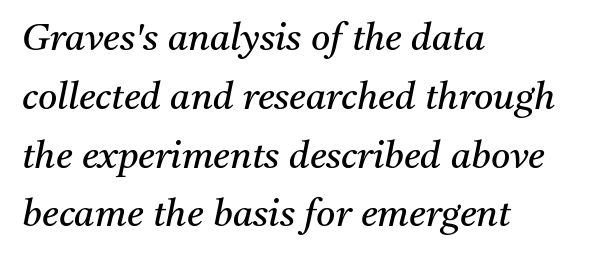
Q: Is the text bold? A: No.
Q: Is the text italic (slanted)? A: Yes, it leans right by about 11 degrees.
Q: Is the typeface a serif or a sans-serif typeface? A: Serif.
Q: Is the text underlined? A: No.
Q: How is the paragraph aligned? A: Left-aligned.
Q: Is the spacing between letters normal or unusually wide? A: Normal.
Q: Is the spacing between lines tight, normal or loose? A: Normal.
Q: Width (condensed, normal, or wide)? A: Normal.
Q: Stroke contrast? A: Medium.
Q: x-height? A: Medium.
Q: Monospaced? A: No.
